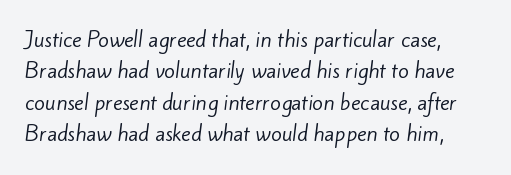
{"bold": "no", "underline": "no", "line_spacing": "normal", "line_spacing_ratio": 1.57, "letter_spacing": "normal", "letter_spacing_em": 0.0, "glyph_px": 20}
